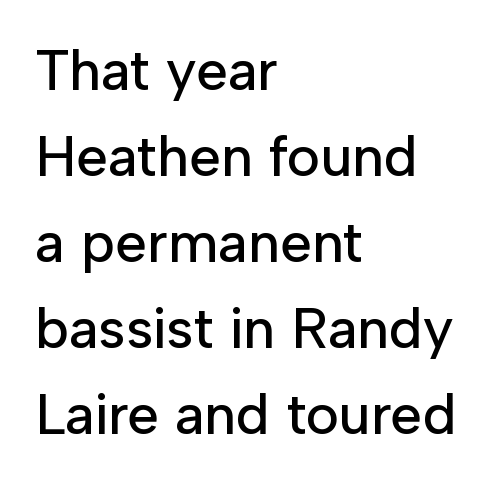
{"serif": "no", "italic": "no", "width": "normal", "stroke_contrast": "low", "x_height": "medium", "monospaced": "no", "underline": "no", "align": "left", "line_spacing": "normal", "line_spacing_ratio": 1.51, "letter_spacing": "normal", "letter_spacing_em": 0.0, "glyph_px": 57}
